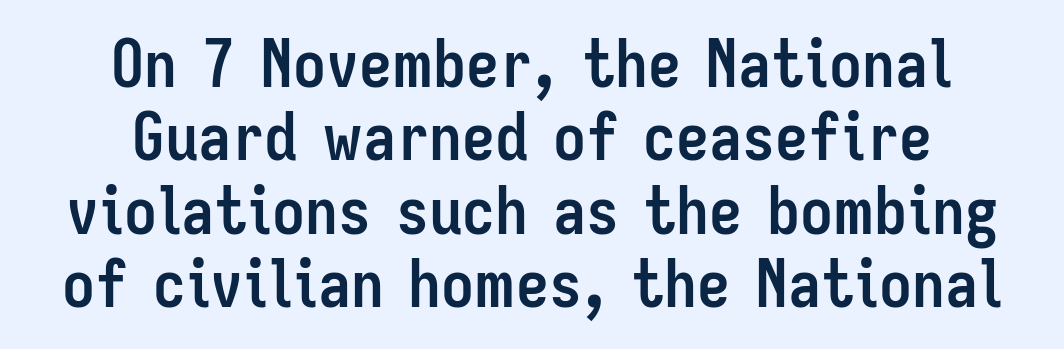
The image shows 66 px semibold, condensed sans-serif type, upright; set centered, tight line spacing (1.11x), normal letter spacing, not underlined; low stroke contrast and a medium x-height.
